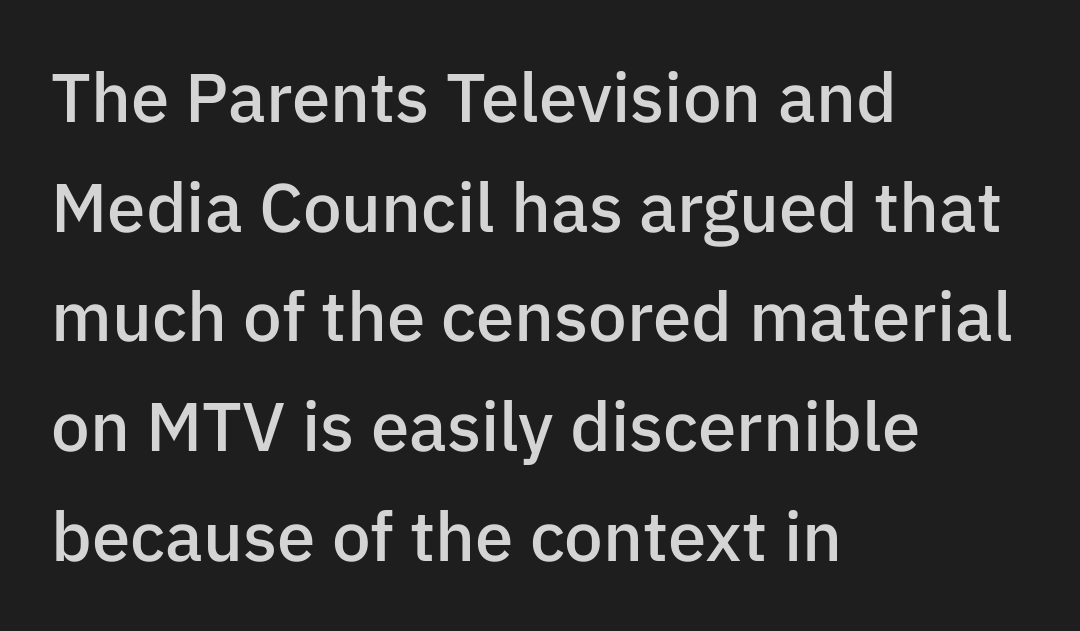
A student would call this left alignment; a typographer would say flush left, rag right. Interline gaps are of average width in this sample. The letters are semibold — heavier than regular but short of a full bold. Observe the ordinary spacing: letters are neighbours, not strangers. Each letter's strokes conclude bluntly, with no projecting serifs. This is roman type, the default non-slanted kind.
